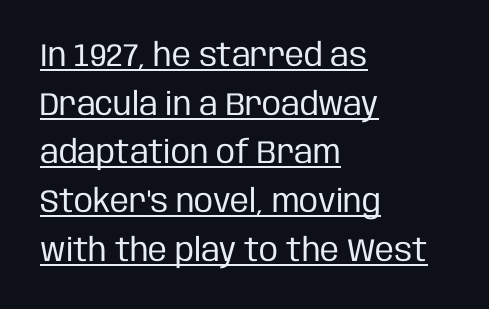
The image shows 32 px regular-weight, condensed sans-serif type, upright; set left-aligned, normal line spacing (1.52x), normal letter spacing, underlined; low stroke contrast and a large x-height.
